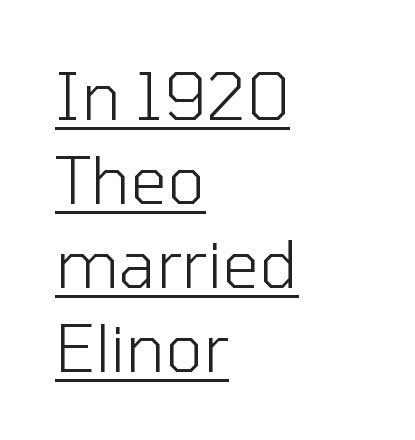
Unbolded letterforms with no extra heft. Letter spacing: default. The compositor pushed each line to the left boundary. No feet cap the strokes, marking this as sans-serif type. The leading is moderate, giving the passage an even texture.
